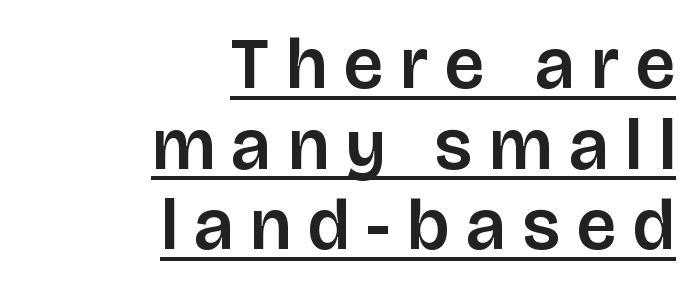
Q: Is the text italic (slanted)? A: No, it is upright.
Q: Is the typeface a serif or a sans-serif typeface? A: Sans-serif.
Q: Is the text underlined? A: Yes.
Q: How is the paragraph aligned? A: Right-aligned.
Q: Is the spacing between letters normal or unusually wide? A: Unusually wide.
Q: Is the spacing between lines tight, normal or loose? A: Tight.
Q: Width (condensed, normal, or wide)? A: Normal.
Q: Stroke contrast? A: Low.
Q: x-height? A: Large.
Q: Monospaced? A: No.
